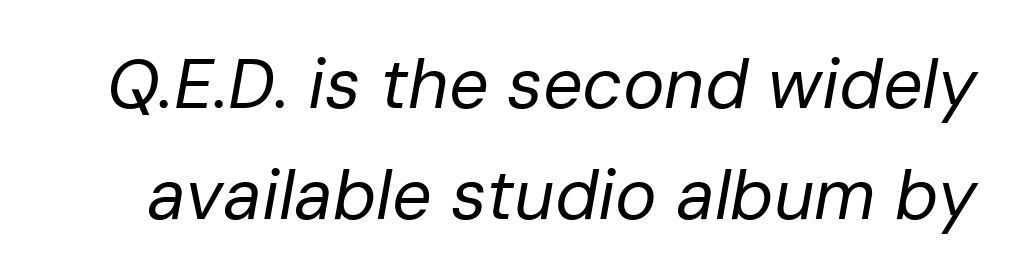
The image shows 70 px regular-weight type, italic (leaning right); set normal line spacing (1.59x), normal letter spacing, not underlined; low stroke contrast and a medium x-height.
